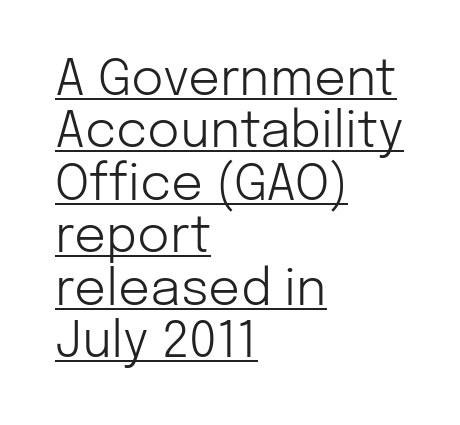
The image shows 50 px light sans-serif type, upright; set left-aligned, tight line spacing (1.05x), normal letter spacing, underlined; low stroke contrast and a medium x-height.
